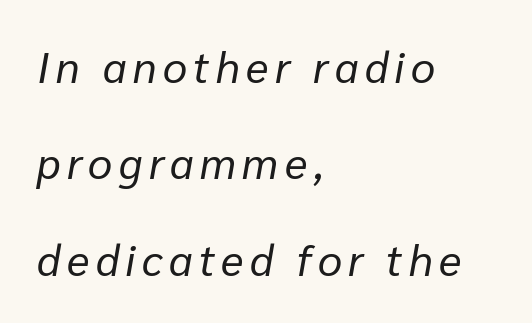
Decoration check: the copy has no underline. Spacing verdict: proportional, widths tailored to each character. The font sits on the lighter half of the weight spectrum, regular included. Layout note: lines flush left.
